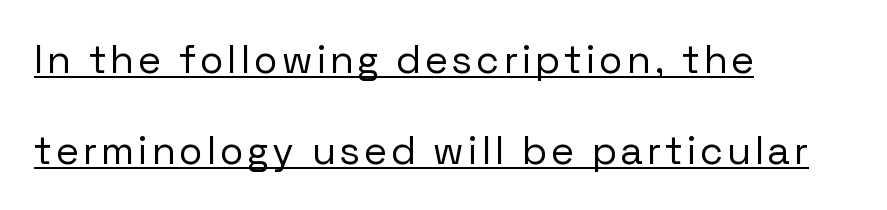
If you drew a line through each stem, it would be perfectly vertical. All the whitespace from short lines collects on the right. In designer terms, the underline attribute is active on this setting. Each letter keeps its own natural width here, so spacing adapts to shape. This sample uses a sans-serif face.
